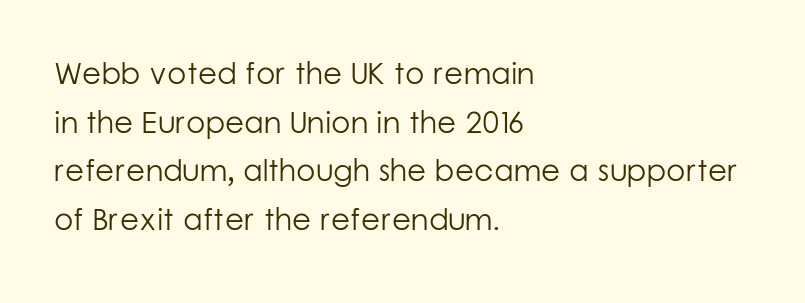
Q: Is the text bold? A: No.
Q: Is the text italic (slanted)? A: No, it is upright.
Q: Is the typeface a serif or a sans-serif typeface? A: Sans-serif.
Q: Is the text underlined? A: No.
Q: How is the paragraph aligned? A: Left-aligned.
Q: Is the spacing between letters normal or unusually wide? A: Normal.
Q: Is the spacing between lines tight, normal or loose? A: Normal.
Q: Width (condensed, normal, or wide)? A: Normal.
Q: Stroke contrast? A: Low.
Q: x-height? A: Medium.
Q: Monospaced? A: No.
